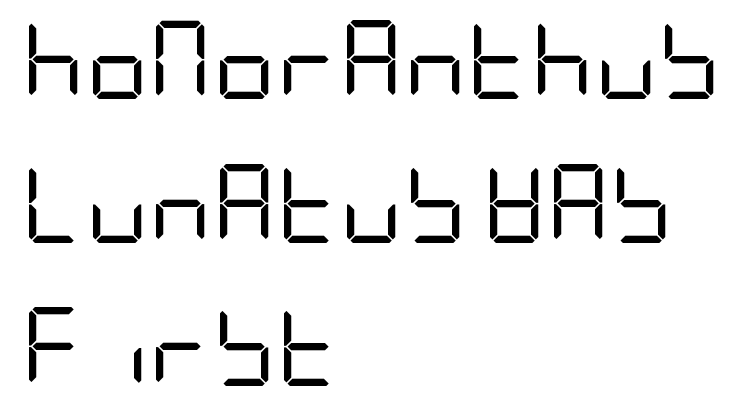
Q: Is the text bold? A: No.
Q: Is the text italic (slanted)? A: No, it is upright.
Q: Is the typeface a serif or a sans-serif typeface? A: Sans-serif.
Q: Is the text underlined? A: No.
Q: How is the paragraph aligned? A: Left-aligned.
Q: Is the spacing between letters normal or unusually wide? A: Normal.
Q: Width (condensed, normal, or wide)? A: Condensed.
Q: Stroke contrast? A: Low.
Q: x-height? A: Large.
